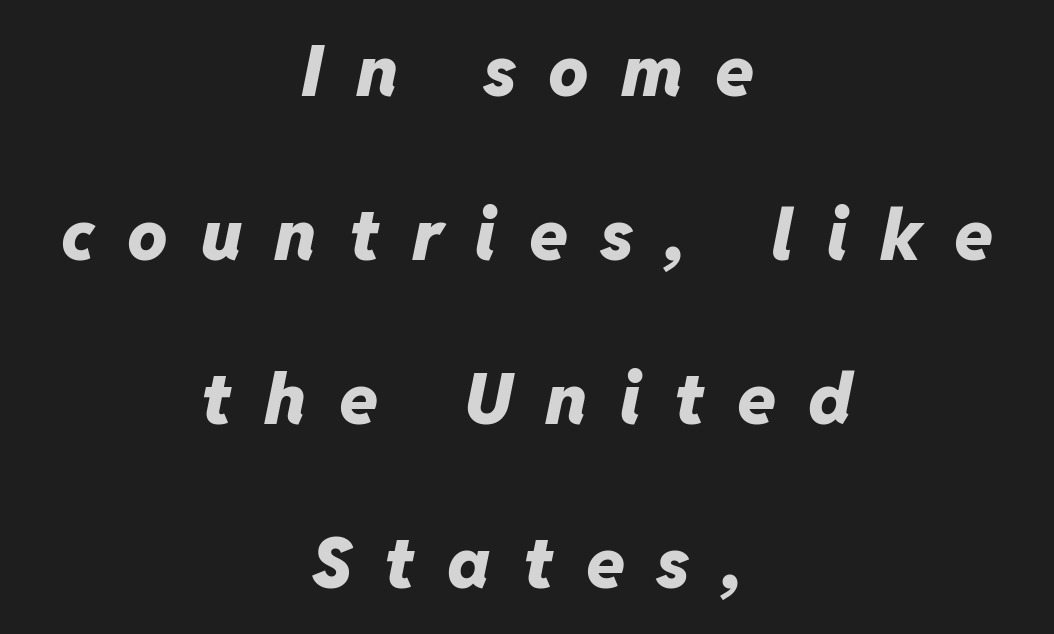
The image shows 71 px heavy type, italic (leaning right); set centered, loose line spacing (2.31x), unusually wide letter spacing (+0.45 em), not underlined; low stroke contrast and a medium x-height.
